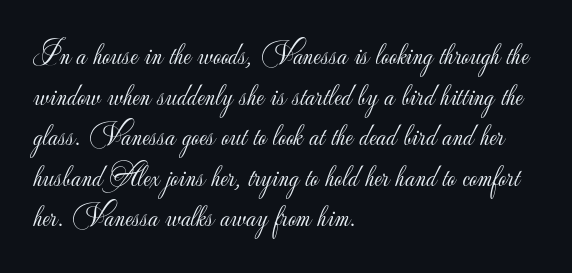
{"serif": "no", "bold": "no", "weight": "light", "width": "normal", "stroke_contrast": "low", "x_height": "small", "monospaced": "no", "underline": "no", "align": "left", "line_spacing": "normal", "line_spacing_ratio": 1.31, "letter_spacing": "normal", "letter_spacing_em": 0.0, "glyph_px": 31}
